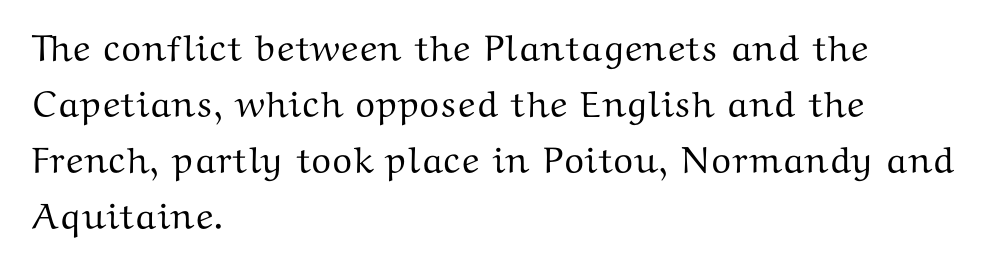
No word sits above an underline. Is this a fixed-width face? No — the glyphs have proportional, varying widths. Line beginnings align vertically; line endings do not. Upright lettering throughout. These lines keep a tight, regular rhythm from letter to letter. Little horizontal feet cap the strokes, marking this as serif type.
